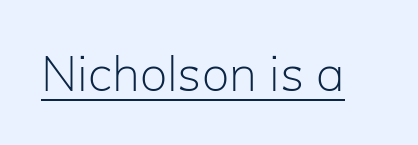
You could not count columns in this text — the font is proportionally spaced. No extra tracking has been applied to these lines. Unlike a traditional serif, this face leaves its strokes unadorned. Posture: straight, roman, zero tilt. Each stroke keeps to a modest, everyday thickness or less. This rendering features underlined lettering.
